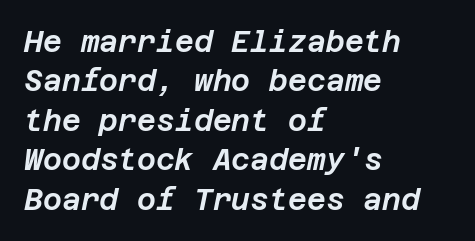
The image shows 29 px text type, italic (leaning right); set left-aligned, normal line spacing (1.36x), normal letter spacing, not underlined; low stroke contrast and a large x-height.
